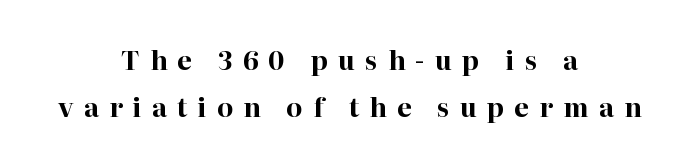
{"italic": "no", "bold": "yes", "underline": "no", "align": "center", "line_spacing_ratio": 1.79, "letter_spacing": "wide", "letter_spacing_em": 0.39, "glyph_px": 26}
